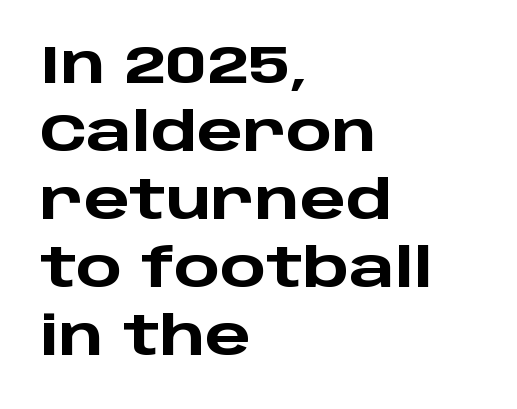
Q: Is the text bold? A: Yes.
Q: Is the text italic (slanted)? A: No, it is upright.
Q: Is the typeface a serif or a sans-serif typeface? A: Sans-serif.
Q: Is the text underlined? A: No.
Q: How is the paragraph aligned? A: Left-aligned.
Q: Is the spacing between letters normal or unusually wide? A: Normal.
Q: Is the spacing between lines tight, normal or loose? A: Normal.
Q: Width (condensed, normal, or wide)? A: Wide.
Q: Stroke contrast? A: Low.
Q: x-height? A: Large.
Q: Monospaced? A: No.
